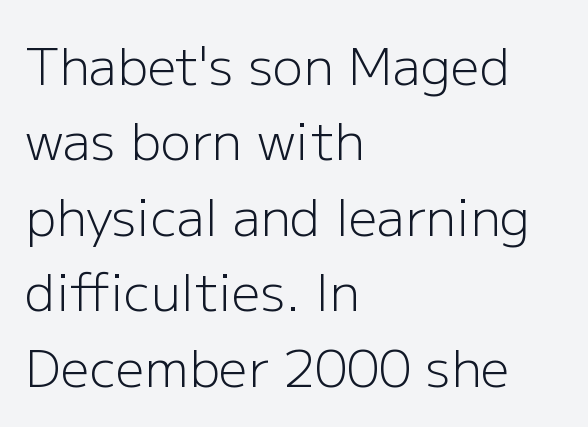
The image shows 51 px light sans-serif type, upright; set left-aligned, normal line spacing (1.48x), normal letter spacing, not underlined; low stroke contrast and a medium x-height.
